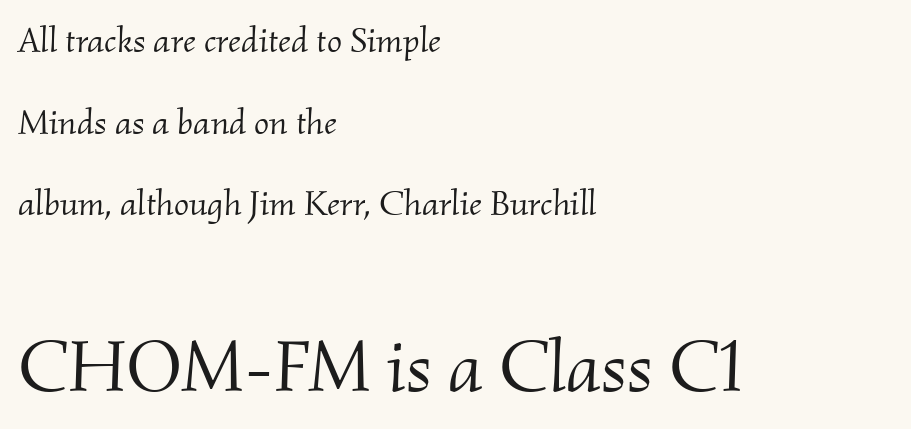
Q: Is the text bold? A: No.
Q: Is the text italic (slanted)? A: Yes, it leans right by about 2 degrees.
Q: Is the typeface a serif or a sans-serif typeface? A: Serif.
Q: Is the text underlined? A: No.
Q: How is the paragraph aligned? A: Left-aligned.
Q: Is the spacing between letters normal or unusually wide? A: Normal.
Q: Is the spacing between lines tight, normal or loose? A: Loose.
Q: Which block of text is set in a larger size, the first (top) or the second (bottom)? A: The second (bottom) one.
Q: Width (condensed, normal, or wide)? A: Normal.
Q: Stroke contrast? A: Medium.
Q: x-height? A: Small.
Q: Monospaced? A: No.
